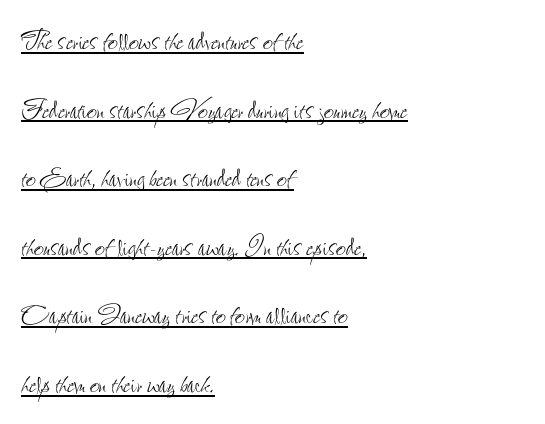
{"bold": "no", "weight": "thin", "width": "condensed", "stroke_contrast": "low", "x_height": "small", "monospaced": "no", "underline": "yes", "align": "left", "line_spacing": "loose", "line_spacing_ratio": 1.96, "letter_spacing": "normal", "letter_spacing_em": 0.0, "glyph_px": 35}
